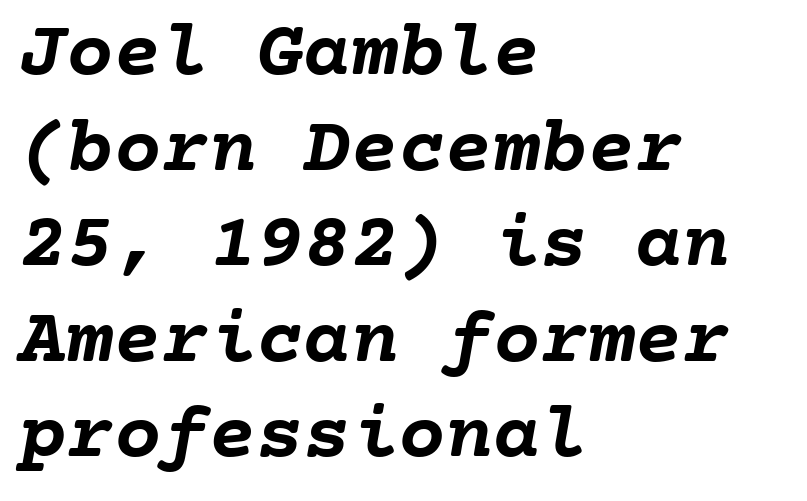
The sample has been set heavy, in full bold. No extra tracking has been applied to these lines. Every character here occupies the same horizontal width, giving the sample a typewriter-like rhythm. Notice how the passage keeps a crisp vertical edge on the left only.
